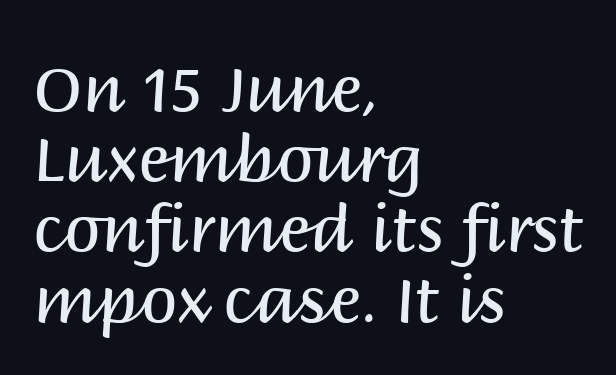
The image shows 65 px regular-weight sans-serif type; set left-aligned, tight line spacing (1.08x), normal letter spacing, not underlined; medium stroke contrast and a large x-height.
